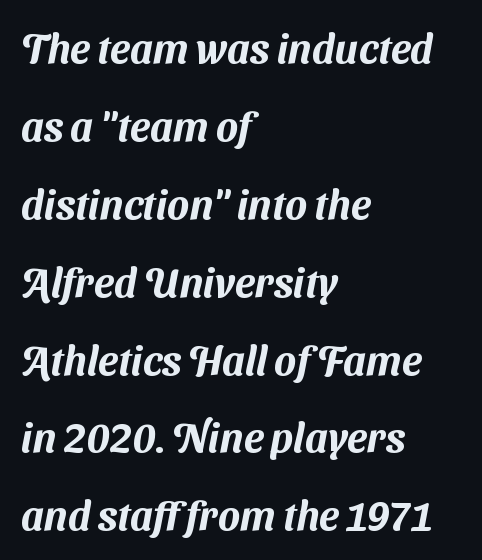
Q: Is the typeface a serif or a sans-serif typeface? A: Sans-serif.
Q: Is the text underlined? A: No.
Q: How is the paragraph aligned? A: Left-aligned.
Q: Is the spacing between letters normal or unusually wide? A: Normal.
Q: Is the spacing between lines tight, normal or loose? A: Loose.
Q: Width (condensed, normal, or wide)? A: Normal.
Q: Stroke contrast? A: Medium.
Q: x-height? A: Medium.
Q: Monospaced? A: No.
